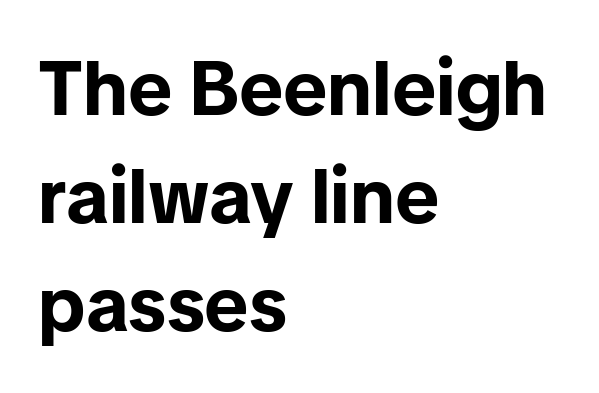
Q: Is the text bold? A: Yes.
Q: Is the text italic (slanted)? A: No, it is upright.
Q: Is the typeface a serif or a sans-serif typeface? A: Sans-serif.
Q: Is the text underlined? A: No.
Q: How is the paragraph aligned? A: Left-aligned.
Q: Is the spacing between letters normal or unusually wide? A: Normal.
Q: Is the spacing between lines tight, normal or loose? A: Normal.
Q: Width (condensed, normal, or wide)? A: Normal.
Q: Stroke contrast? A: Low.
Q: x-height? A: Medium.
Q: Monospaced? A: No.
